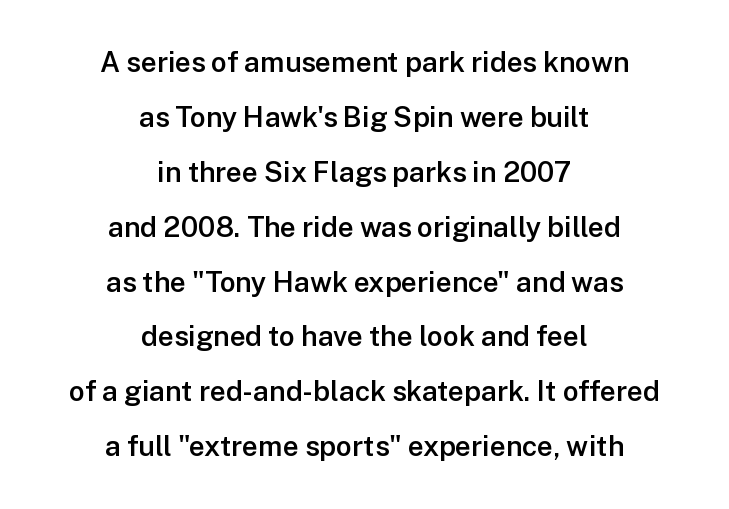
Q: Is the text bold? A: Semi-bold.
Q: Is the text italic (slanted)? A: No, it is upright.
Q: Is the typeface a serif or a sans-serif typeface? A: Sans-serif.
Q: Is the text underlined? A: No.
Q: How is the paragraph aligned? A: Centered.
Q: Is the spacing between letters normal or unusually wide? A: Normal.
Q: Is the spacing between lines tight, normal or loose? A: Loose.
Q: Width (condensed, normal, or wide)? A: Normal.
Q: Stroke contrast? A: Low.
Q: x-height? A: Medium.
Q: Monospaced? A: No.
